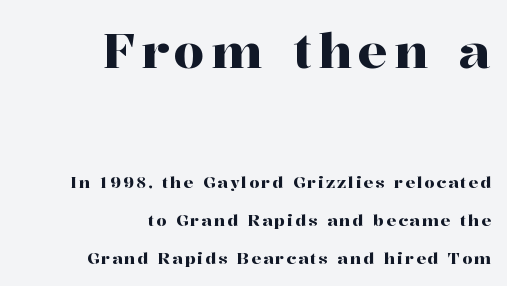
The image shows 49 px serif type, upright; set right-aligned, loose line spacing (2.37x), not underlined; the first (top) block is 3.06x larger; high stroke contrast and a medium x-height.
